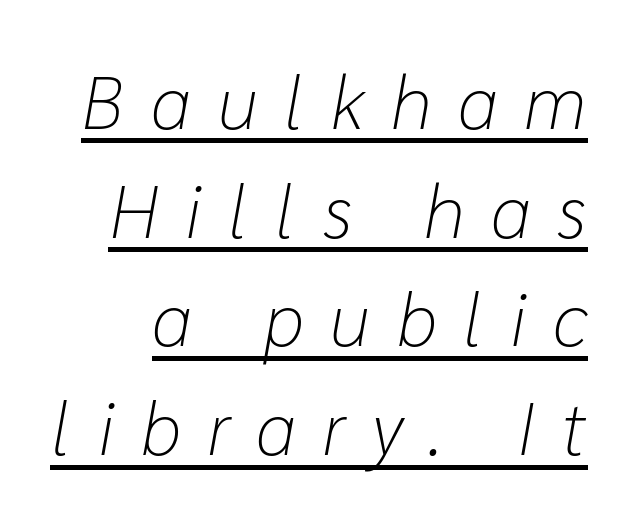
The image shows 75 px light type, italic (leaning right); set normal line spacing (1.45x), unusually wide letter spacing (+0.35 em), underlined; low stroke contrast and a medium x-height.
